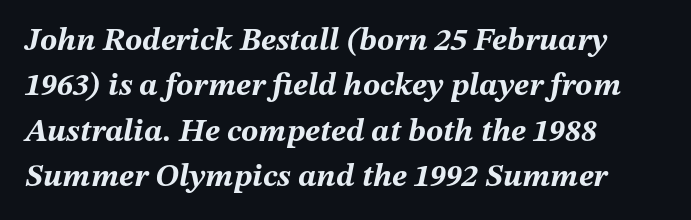
Q: Is the text bold? A: Yes.
Q: Is the text italic (slanted)? A: Yes, it leans right by about 12 degrees.
Q: Is the text underlined? A: No.
Q: How is the paragraph aligned? A: Left-aligned.
Q: Is the spacing between letters normal or unusually wide? A: Normal.
Q: Is the spacing between lines tight, normal or loose? A: Normal.
Q: Width (condensed, normal, or wide)? A: Normal.
Q: Stroke contrast? A: Medium.
Q: x-height? A: Medium.
Q: Monospaced? A: No.
